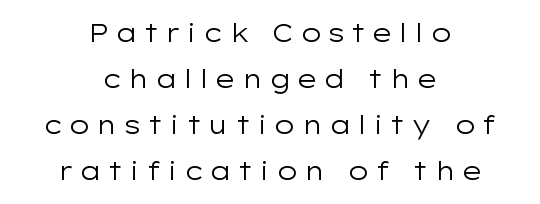
The image shows 25 px text type, upright; set centered, line spacing 1.84x, unusually wide letter spacing (+0.21 em), not underlined.
